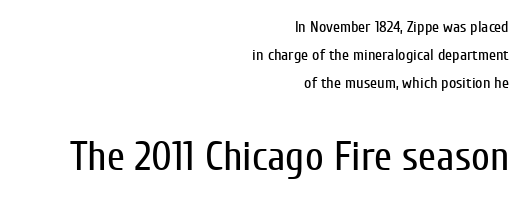
Q: Is the text bold? A: No.
Q: Is the text italic (slanted)? A: No, it is upright.
Q: Is the typeface a serif or a sans-serif typeface? A: Sans-serif.
Q: Is the text underlined? A: No.
Q: How is the paragraph aligned? A: Right-aligned.
Q: Is the spacing between letters normal or unusually wide? A: Normal.
Q: Which block of text is set in a larger size, the first (top) or the second (bottom)? A: The second (bottom) one.
Q: Width (condensed, normal, or wide)? A: Condensed.
Q: Stroke contrast? A: Low.
Q: x-height? A: Medium.
Q: Monospaced? A: No.
